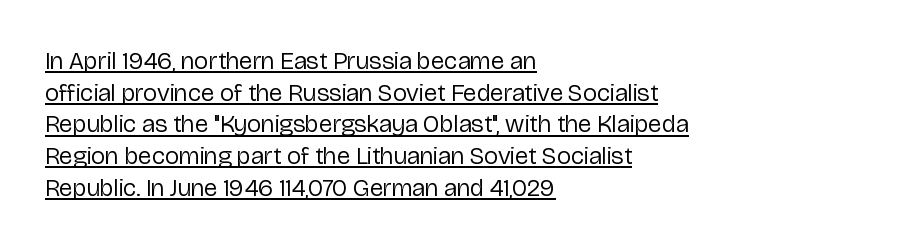
{"italic": "no", "bold": "no", "underline": "yes", "align": "left", "line_spacing": "normal", "line_spacing_ratio": 1.27, "letter_spacing": "normal", "letter_spacing_em": 0.0, "glyph_px": 25}
